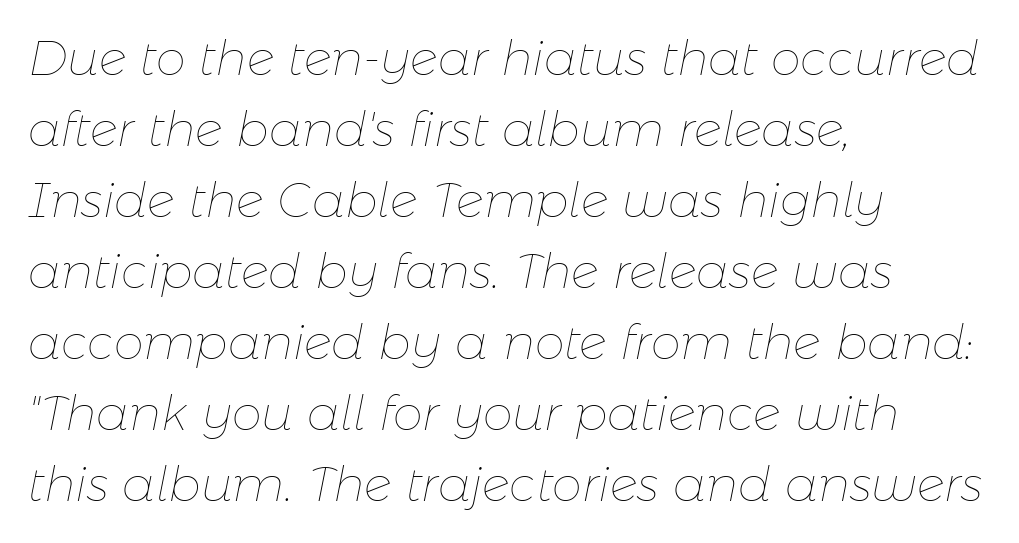
The image shows 48 px thin type, italic (leaning right); set left-aligned, normal line spacing (1.48x), normal letter spacing, not underlined; low stroke contrast and a medium x-height.
